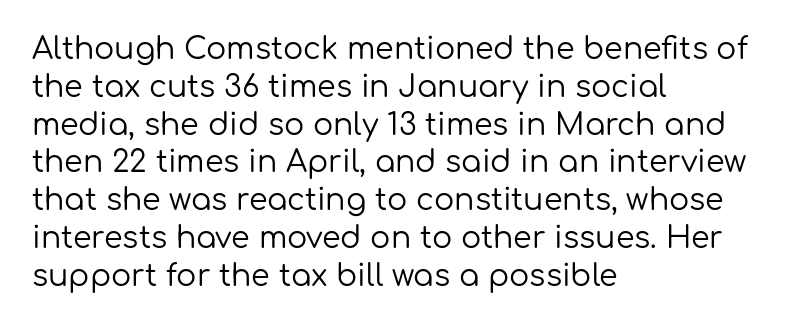
{"serif": "no", "italic": "no", "bold": "no", "weight": "regular", "width": "normal", "stroke_contrast": "low", "x_height": "medium", "monospaced": "no", "underline": "no", "align": "left", "line_spacing": "normal", "line_spacing_ratio": 1.26, "letter_spacing": "normal", "letter_spacing_em": 0.0, "glyph_px": 30}
